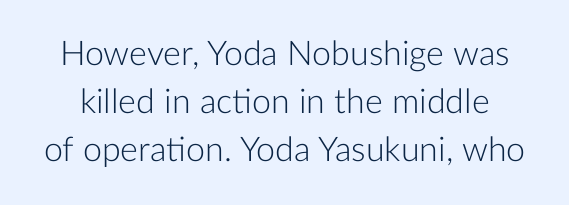
Q: Is the text bold? A: No.
Q: Is the text italic (slanted)? A: No, it is upright.
Q: Is the typeface a serif or a sans-serif typeface? A: Sans-serif.
Q: Is the text underlined? A: No.
Q: Is the spacing between letters normal or unusually wide? A: Normal.
Q: Is the spacing between lines tight, normal or loose? A: Normal.
Q: Width (condensed, normal, or wide)? A: Normal.
Q: Stroke contrast? A: Low.
Q: x-height? A: Medium.
Q: Monospaced? A: No.
